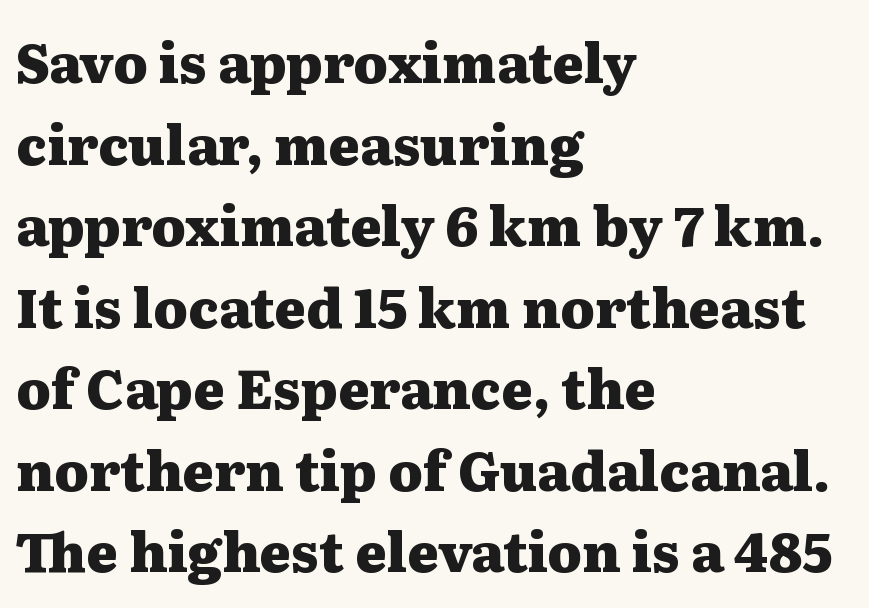
Q: Is the text bold? A: Yes.
Q: Is the text italic (slanted)? A: No, it is upright.
Q: Is the typeface a serif or a sans-serif typeface? A: Serif.
Q: Is the text underlined? A: No.
Q: How is the paragraph aligned? A: Left-aligned.
Q: Is the spacing between letters normal or unusually wide? A: Normal.
Q: Is the spacing between lines tight, normal or loose? A: Normal.
Q: Width (condensed, normal, or wide)? A: Wide.
Q: Stroke contrast? A: Medium.
Q: x-height? A: Medium.
Q: Monospaced? A: No.
